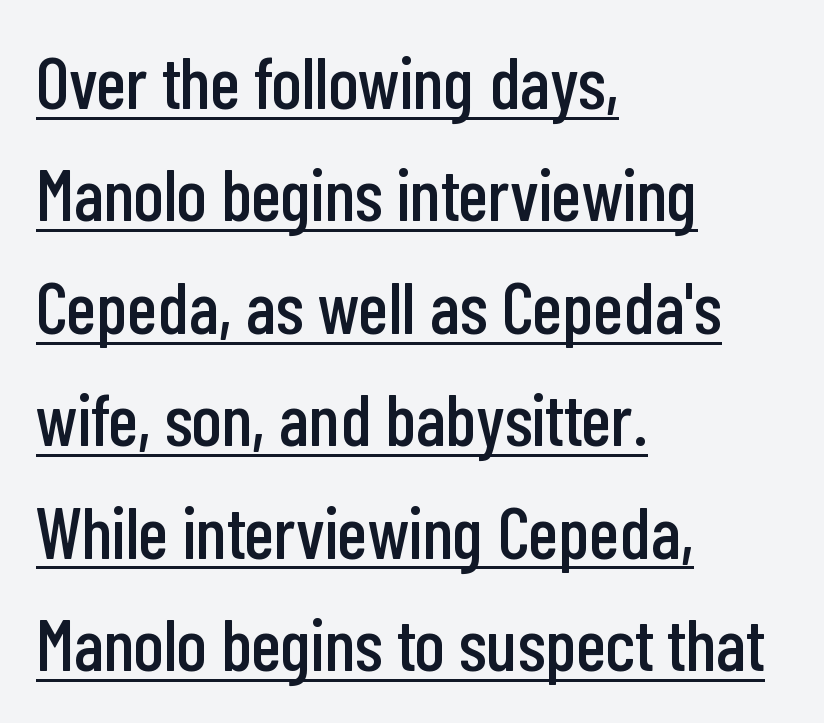
In designer terms, the underline attribute is active on this setting. The face used here is a sans, in the tradition of grotesques and geometrics. The compositor pushed each line to the left boundary. Proportional: the letters do not fall into vertical columns.
